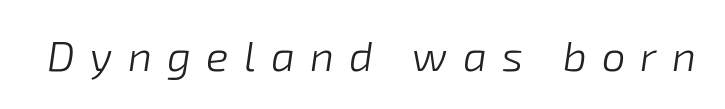
Loose tracking; the words dissolve into strings of separated letters. Bare-footed words on every line. Designer's note — italics engaged. Stems and bowls with no extra thickness — not bold. A typesetter would call this proportional, since set widths differ per character.
